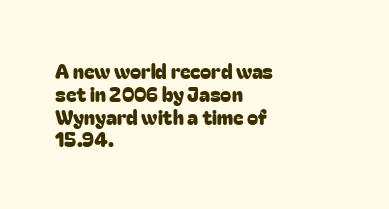
The image shows 20 px text type, upright; set left-aligned, tight line spacing (1.14x), normal letter spacing, not underlined.
